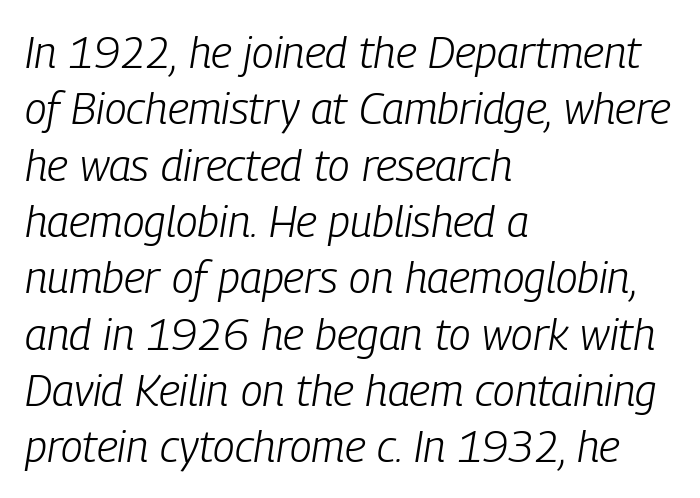
{"italic": "yes", "lean": "right", "slant_degrees": 9, "bold": "no", "weight": "light", "width": "condensed", "stroke_contrast": "low", "x_height": "medium", "monospaced": "no", "underline": "no", "align": "left", "line_spacing": "normal", "line_spacing_ratio": 1.28, "letter_spacing": "normal", "letter_spacing_em": 0.0, "glyph_px": 44}
